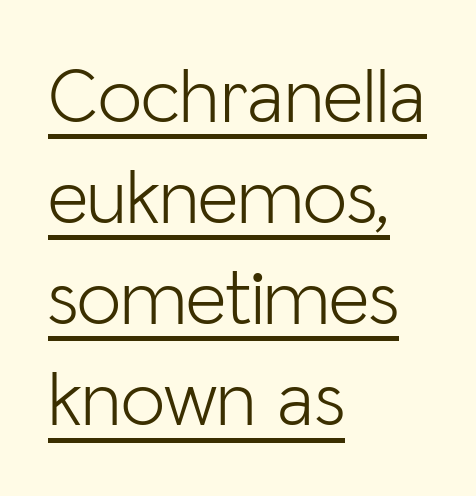
Q: Is the text bold? A: No.
Q: Is the text italic (slanted)? A: No, it is upright.
Q: Is the typeface a serif or a sans-serif typeface? A: Sans-serif.
Q: Is the text underlined? A: Yes.
Q: How is the paragraph aligned? A: Left-aligned.
Q: Is the spacing between letters normal or unusually wide? A: Normal.
Q: Is the spacing between lines tight, normal or loose? A: Normal.
Q: Width (condensed, normal, or wide)? A: Normal.
Q: Stroke contrast? A: Low.
Q: x-height? A: Medium.
Q: Monospaced? A: No.
